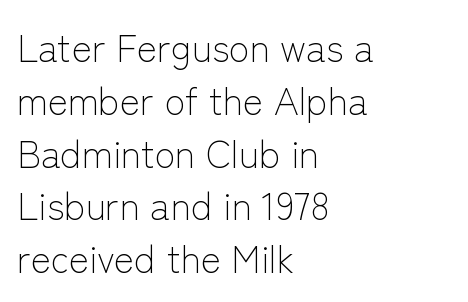
{"serif": "no", "italic": "no", "bold": "no", "weight": "light", "width": "normal", "stroke_contrast": "low", "x_height": "medium", "monospaced": "no", "underline": "no", "align": "left", "line_spacing": "normal", "line_spacing_ratio": 1.39, "letter_spacing": "normal", "letter_spacing_em": 0.0, "glyph_px": 38}
